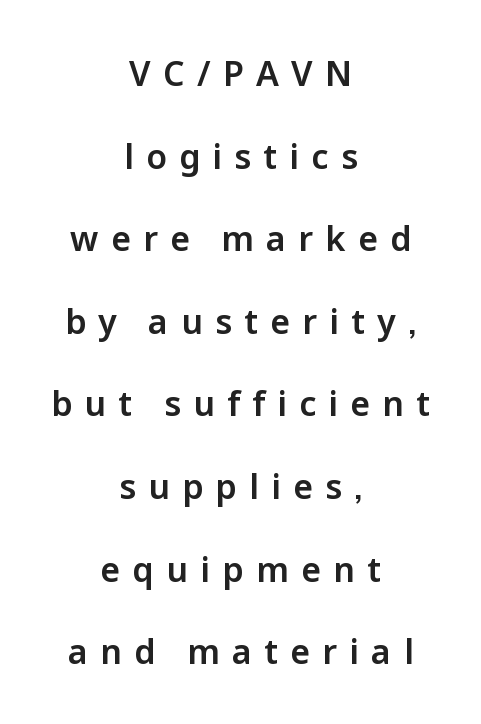
The rendering uses natural spacing where letterforms have individual widths. Between one letter and the next there's a generous, obvious gap. The space between consecutive lines is lavish. You can tell it's not italic because the verticals are truly vertical. In terms of letterform style, serifs are entirely absent. Has an underline been added? It has not.
